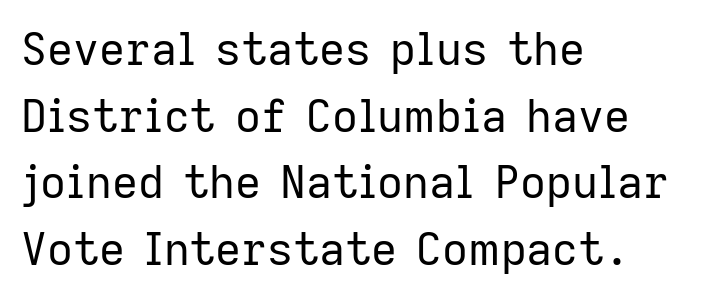
{"serif": "no", "italic": "no", "bold": "no", "weight": "regular", "width": "normal", "stroke_contrast": "low", "x_height": "medium", "monospaced": "no", "underline": "no", "align": "left", "line_spacing": "normal", "line_spacing_ratio": 1.48, "letter_spacing": "normal", "letter_spacing_em": 0.0, "glyph_px": 45}
